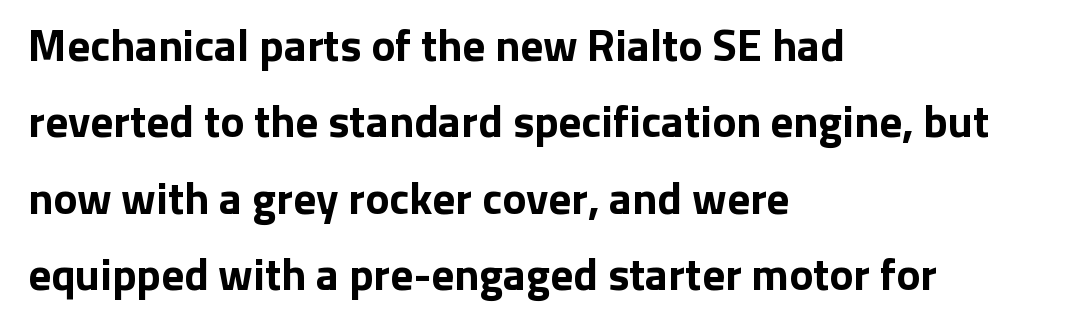
The image shows 45 px bold sans-serif type, upright; set left-aligned, normal line spacing (1.7x), normal letter spacing, not underlined; low stroke contrast and a medium x-height.
